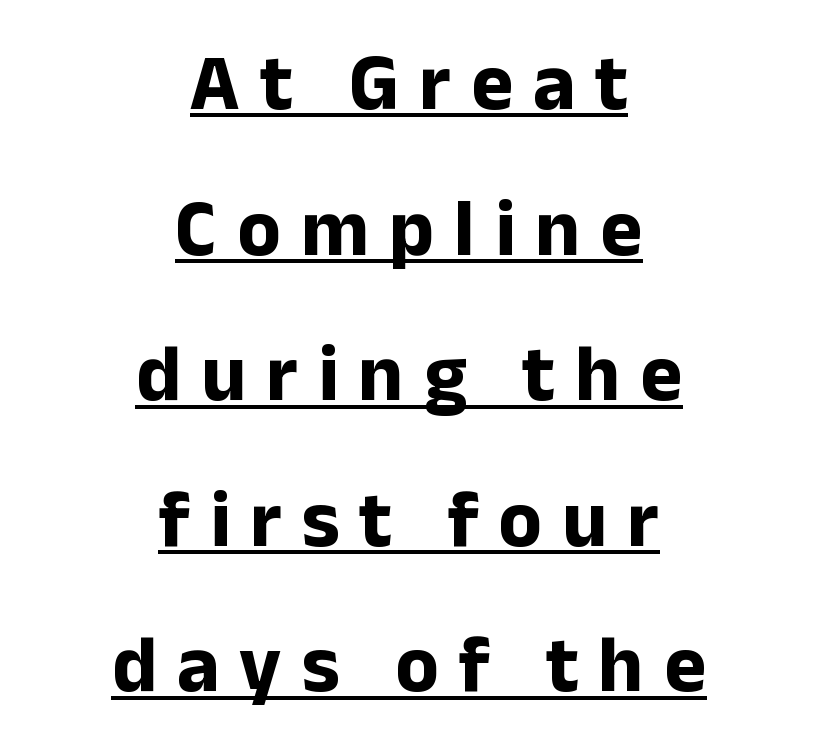
{"serif": "no", "italic": "no", "bold": "yes", "weight": "bold", "width": "normal", "stroke_contrast": "low", "x_height": "medium", "monospaced": "no", "underline": "yes", "align": "center", "line_spacing_ratio": 1.82, "letter_spacing": "wide", "letter_spacing_em": 0.25, "glyph_px": 80}
